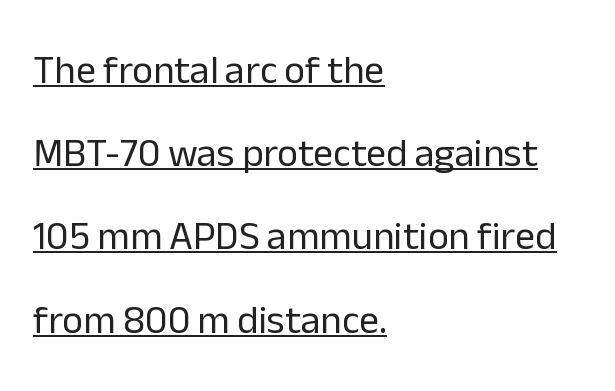
Observe the ordinary spacing: letters are neighbours, not strangers. The ragged edge is on the right, which tells us the setting is flush left. The type sits square on the baseline with zero lean. Reading down the column, the eye jumps a long way to each next line. The passage shown is typed in a proportional face where columns would drift.
